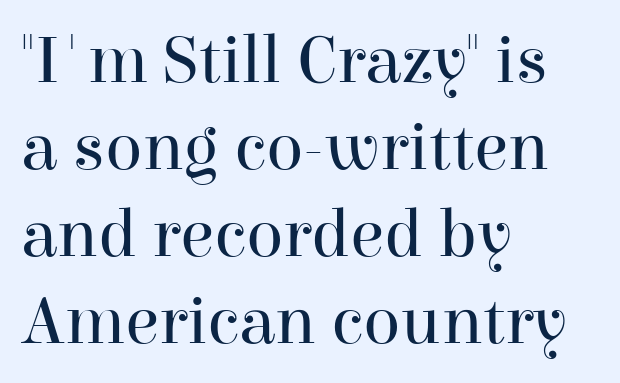
Q: Is the text bold? A: No.
Q: Is the text italic (slanted)? A: No, it is upright.
Q: Is the typeface a serif or a sans-serif typeface? A: Serif.
Q: Is the text underlined? A: No.
Q: How is the paragraph aligned? A: Left-aligned.
Q: Is the spacing between letters normal or unusually wide? A: Normal.
Q: Is the spacing between lines tight, normal or loose? A: Normal.
Q: Width (condensed, normal, or wide)? A: Normal.
Q: Stroke contrast? A: High.
Q: x-height? A: Medium.
Q: Monospaced? A: No.
